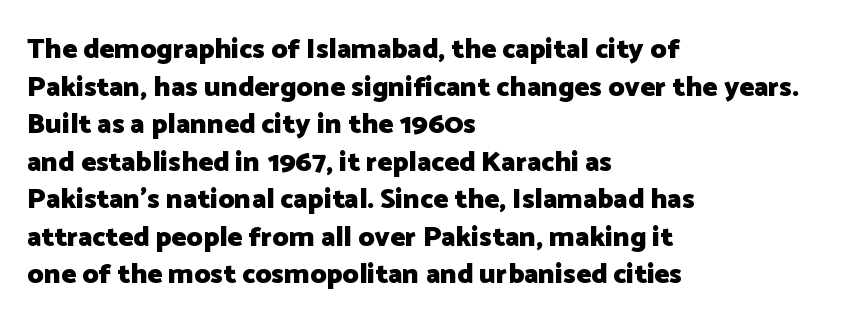
{"serif": "no", "italic": "no", "bold": "yes", "weight": "heavy", "width": "normal", "stroke_contrast": "low", "x_height": "medium", "monospaced": "no", "underline": "no", "align": "left", "line_spacing": "normal", "line_spacing_ratio": 1.34, "letter_spacing": "normal", "letter_spacing_em": 0.0, "glyph_px": 28}
